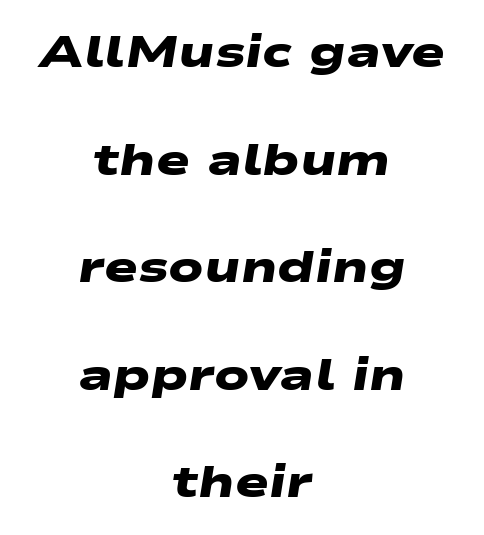
Q: Is the text bold? A: Yes.
Q: Is the typeface a serif or a sans-serif typeface? A: Sans-serif.
Q: Is the text underlined? A: No.
Q: How is the paragraph aligned? A: Centered.
Q: Is the spacing between letters normal or unusually wide? A: Normal.
Q: Is the spacing between lines tight, normal or loose? A: Loose.
Q: Width (condensed, normal, or wide)? A: Wide.
Q: Stroke contrast? A: Low.
Q: x-height? A: Medium.
Q: Monospaced? A: No.
